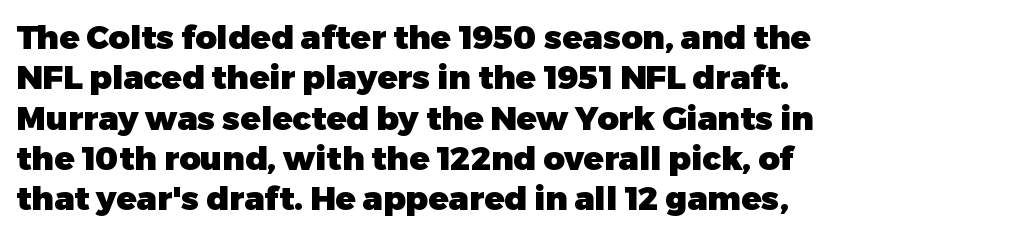
The sample has been set heavy, in full bold. These lines are set flush left with a ragged right edge. The letters sit at their default tracking, neither squeezed nor spread. Character widths vary here, with narrow letters taking less room than wide ones. Style check: upright. Only glyphs here, with clear space below each row.
